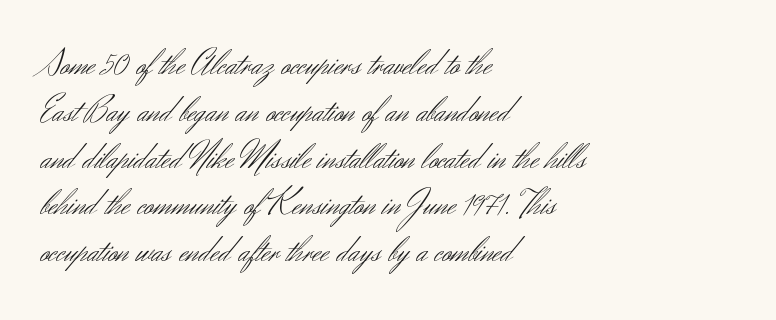
Q: Is the text bold? A: No.
Q: Is the text italic (slanted)? A: Yes.
Q: Is the typeface a serif or a sans-serif typeface? A: Sans-serif.
Q: Is the text underlined? A: No.
Q: How is the paragraph aligned? A: Left-aligned.
Q: Is the spacing between letters normal or unusually wide? A: Normal.
Q: Is the spacing between lines tight, normal or loose? A: Normal.
Q: Width (condensed, normal, or wide)? A: Normal.
Q: Stroke contrast? A: Medium.
Q: x-height? A: Small.
Q: Monospaced? A: No.
